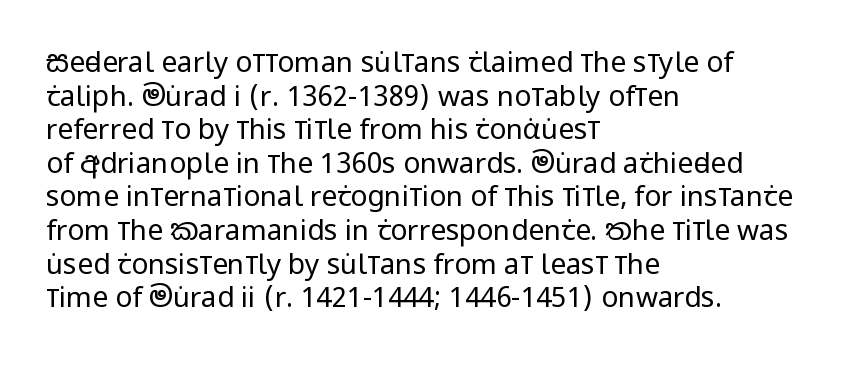
Q: Is the text bold? A: No.
Q: Is the text italic (slanted)? A: No, it is upright.
Q: Is the typeface a serif or a sans-serif typeface? A: Sans-serif.
Q: Is the text underlined? A: No.
Q: How is the paragraph aligned? A: Left-aligned.
Q: Is the spacing between letters normal or unusually wide? A: Normal.
Q: Width (condensed, normal, or wide)? A: Condensed.
Q: Stroke contrast? A: Low.
Q: x-height? A: Large.
Q: Monospaced? A: No.
